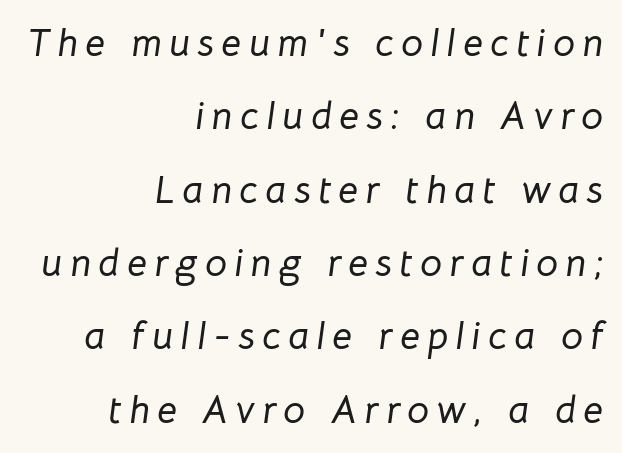
The image shows 39 px text type, italic (leaning right); set right-aligned, line spacing 1.88x, not underlined; low stroke contrast and a medium x-height.
